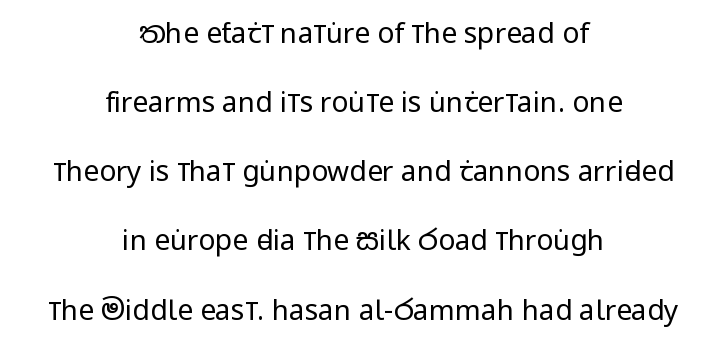
{"serif": "no", "italic": "no", "bold": "no", "weight": "regular", "width": "condensed", "stroke_contrast": "low", "x_height": "large", "monospaced": "no", "underline": "no", "align": "center", "line_spacing": "loose", "line_spacing_ratio": 2.47, "letter_spacing": "normal", "letter_spacing_em": 0.0, "glyph_px": 28}
